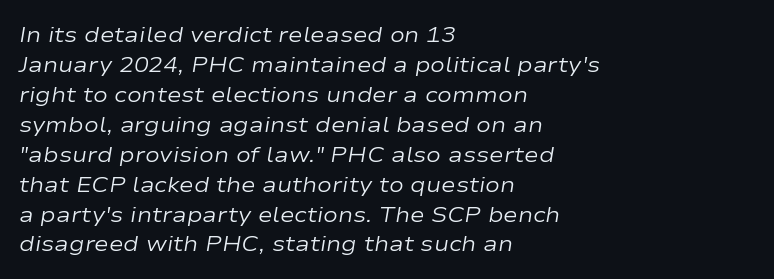
The image shows 22 px text type, italic (leaning right); set left-aligned, normal line spacing (1.36x), normal letter spacing, not underlined.
